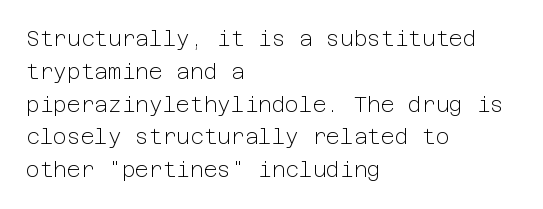
Q: Is the text bold? A: No.
Q: Is the text italic (slanted)? A: No, it is upright.
Q: Is the text underlined? A: No.
Q: How is the paragraph aligned? A: Left-aligned.
Q: Is the spacing between letters normal or unusually wide? A: Normal.
Q: Is the spacing between lines tight, normal or loose? A: Normal.
